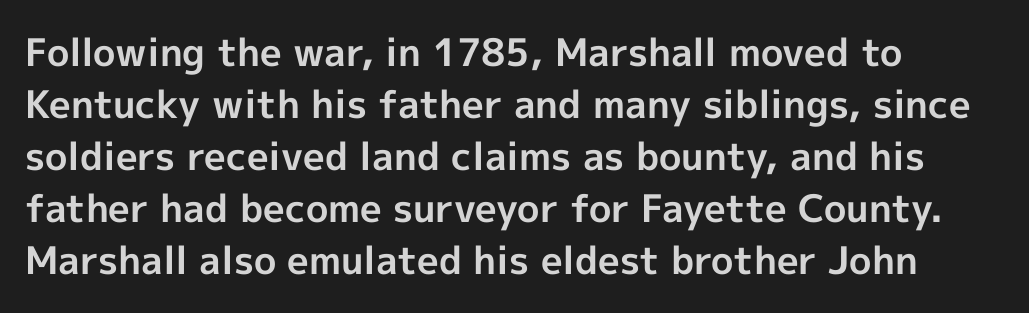
Is the block centered? No — it sits flush against the left margin. The letterforms sit shoulder to shoulder at normal distance. The typography opts for an upright posture over an oblique one. Does the leading feel generous? No, just average. Type style note: lacks serifs. A clean baseline with only descenders dipping below it.
